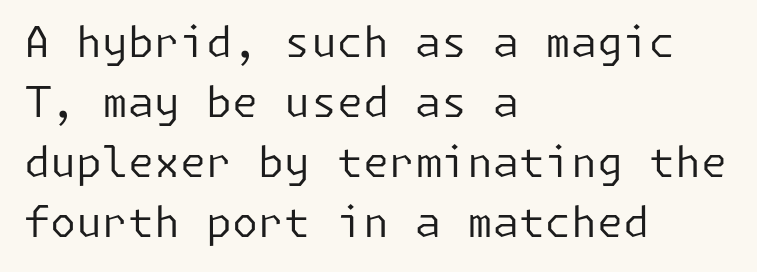
{"serif": "no", "italic": "no", "bold": "no", "weight": "regular", "width": "normal", "stroke_contrast": "low", "x_height": "medium", "underline": "no", "align": "left", "line_spacing": "normal", "line_spacing_ratio": 1.43, "letter_spacing": "normal", "letter_spacing_em": 0.0, "glyph_px": 42}
